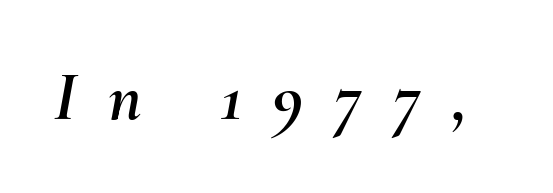
Is the letter spacing exaggerated? Yes — the characters are pushed far apart. This is oblique type, the kind used for emphasis or titles. The passage shown is typed in a proportional face where columns would drift. Descender tails drop into unmarked territory.
